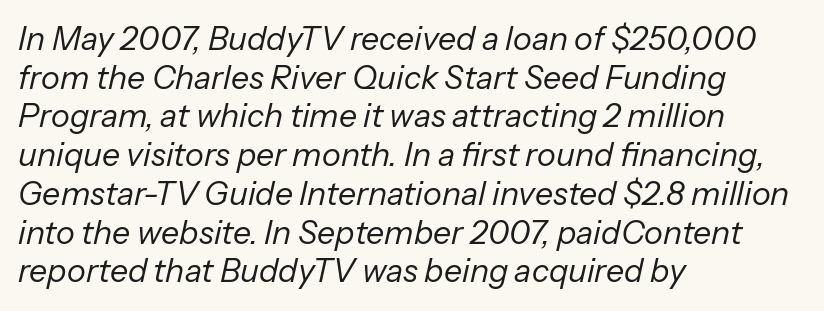
You could not count columns in this text — the font is proportionally spaced. It's the slanting kind of type. A classic flush-left, rag-right setting is used for this passage. Characters follow at the spacing the type designer built in. The strokes are not fattened; the text isn't bold.
